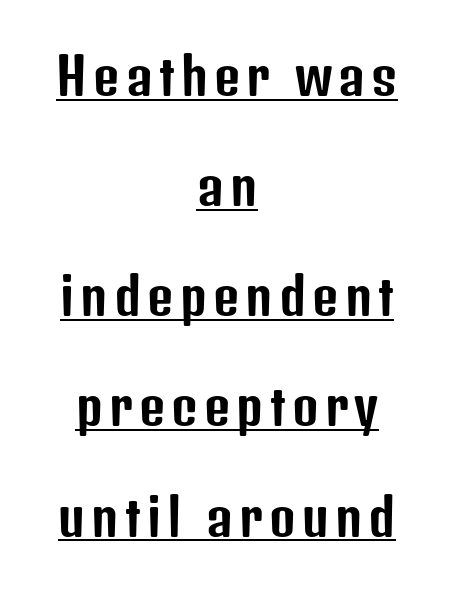
Check where the strokes stop: nothing finishes them off — pure sans. The whitespace from short lines is split evenly between both sides. Interline gaps are noticeably wide in this sample. A typographer would call this underscored text. The passage shown is typed in a proportional face where columns would drift.
